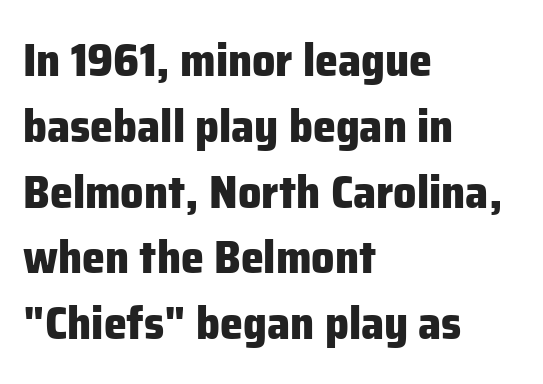
{"serif": "no", "italic": "no", "bold": "yes", "weight": "heavy", "width": "normal", "stroke_contrast": "low", "x_height": "medium", "monospaced": "no", "underline": "no", "align": "left", "line_spacing": "normal", "line_spacing_ratio": 1.43, "letter_spacing": "normal", "letter_spacing_em": 0.0, "glyph_px": 46}
